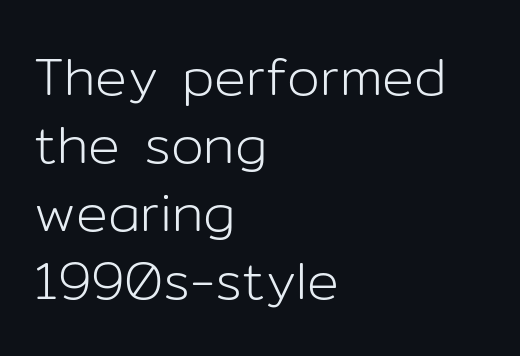
{"serif": "no", "italic": "no", "bold": "no", "weight": "light", "width": "normal", "stroke_contrast": "low", "x_height": "medium", "monospaced": "no", "underline": "no", "align": "left", "line_spacing": "normal", "line_spacing_ratio": 1.28, "letter_spacing": "normal", "letter_spacing_em": 0.0, "glyph_px": 53}
